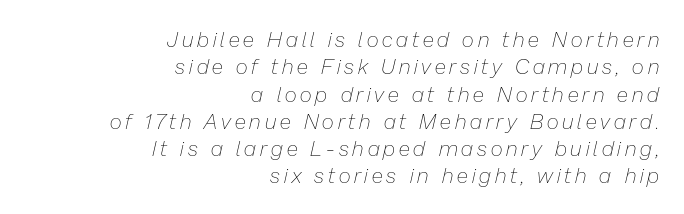
{"italic": "yes", "lean": "right", "slant_degrees": 13, "bold": "no", "underline": "no", "align": "right", "line_spacing": "normal", "line_spacing_ratio": 1.3, "glyph_px": 21}
